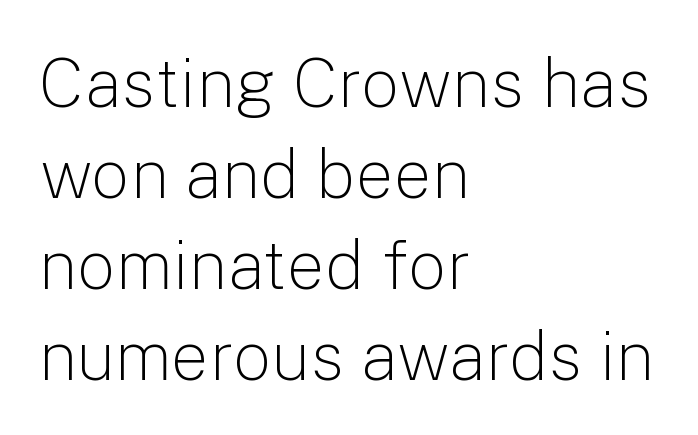
What kind of face is this? One without serifs — a sans. Quick note: underline off. Ordinary non-slanted type is in use. The typesetter chose a ragged-right arrangement here. Tracking here is standard; glyphs follow each other at the usual distance.
